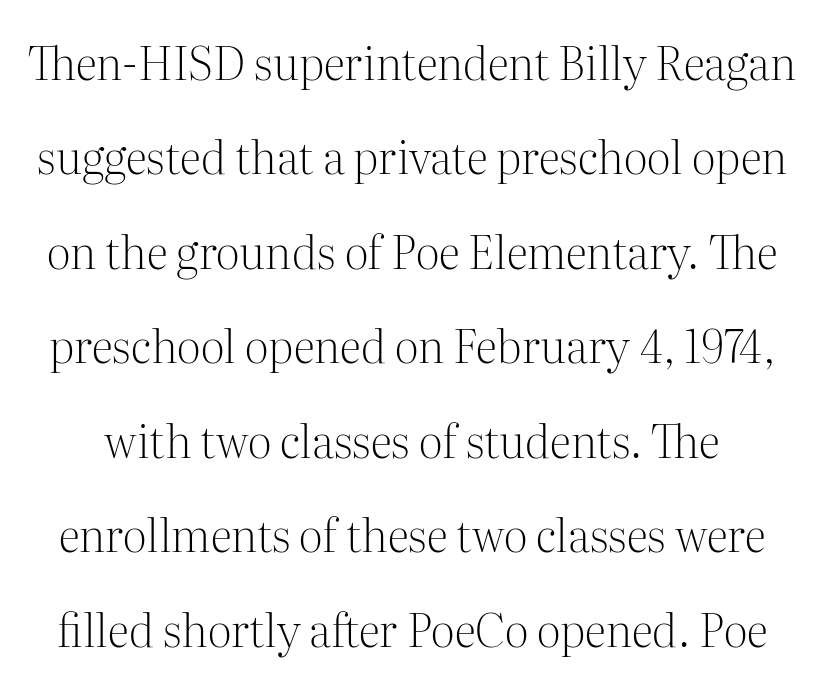
The image shows 45 px light serif type, upright; set loose line spacing (2.1x), normal letter spacing, not underlined; medium stroke contrast and a medium x-height.
